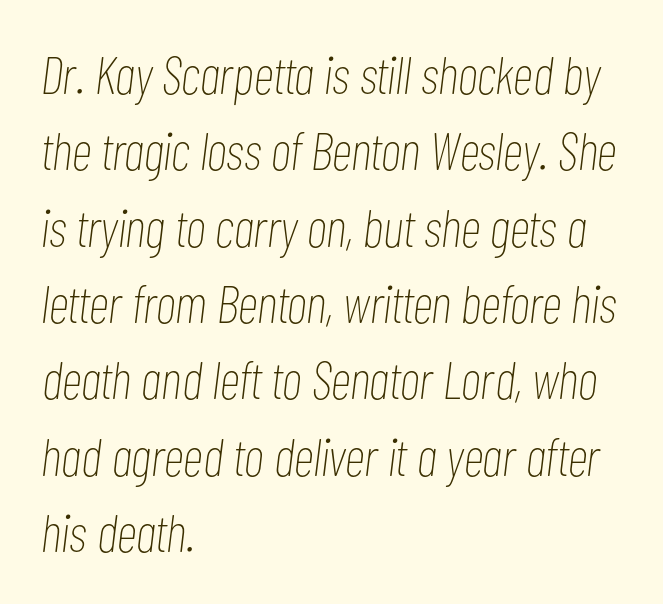
Bold? No — there's no thickening of the strokes. The letters advance in unequal steps, a hallmark of proportional type. An italicized treatment has been applied to the whole sample. Where is the straight margin? On the left. Vertical spacing — default.
